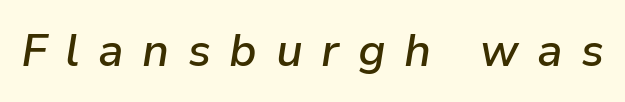
{"italic": "yes", "lean": "right", "slant_degrees": 9, "bold": "semi", "weight": "semibold", "width": "normal", "stroke_contrast": "low", "x_height": "medium", "monospaced": "no", "underline": "no", "letter_spacing": "wide", "letter_spacing_em": 0.41, "glyph_px": 45}
